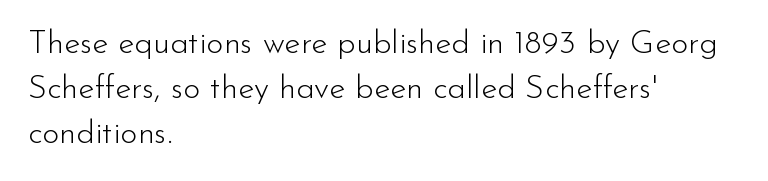
{"serif": "no", "italic": "no", "bold": "no", "weight": "light", "width": "normal", "stroke_contrast": "low", "x_height": "small", "monospaced": "no", "underline": "no", "align": "left", "line_spacing": "normal", "line_spacing_ratio": 1.37, "letter_spacing": "normal", "letter_spacing_em": 0.0, "glyph_px": 33}
